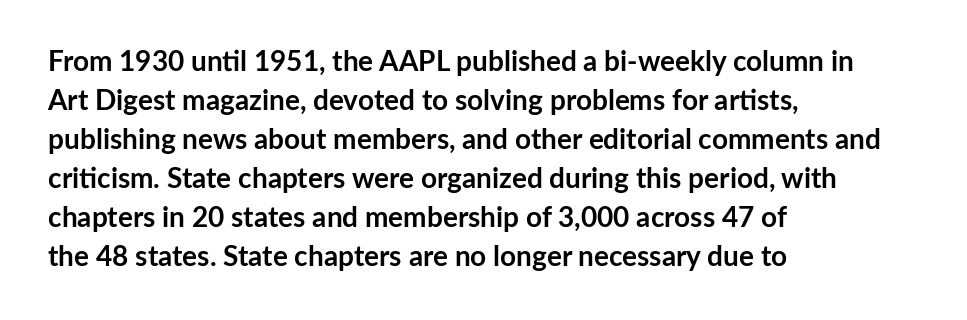
{"serif": "no", "italic": "no", "bold": "yes", "weight": "semibold", "width": "normal", "stroke_contrast": "low", "x_height": "medium", "monospaced": "no", "underline": "no", "align": "left", "line_spacing": "normal", "line_spacing_ratio": 1.39, "letter_spacing": "normal", "letter_spacing_em": 0.0, "glyph_px": 28}
